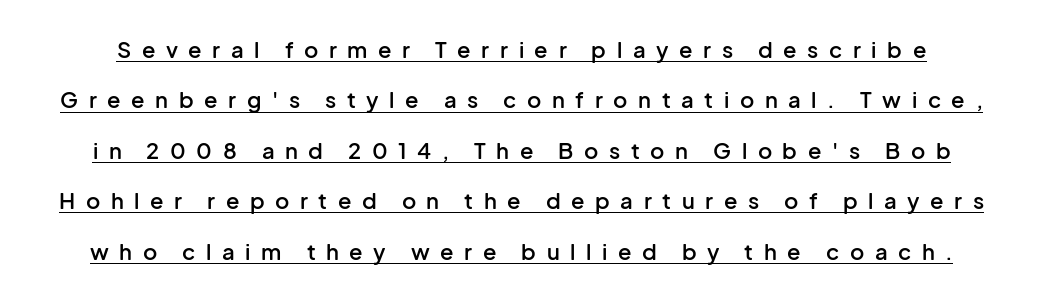
This is roman type, the default non-slanted kind. Decoration check: the copy is underlined. Is the type bold? Partly — it's a semibold, heavier than regular but not fully bold. Letter spacing: wide. Airy leading.
